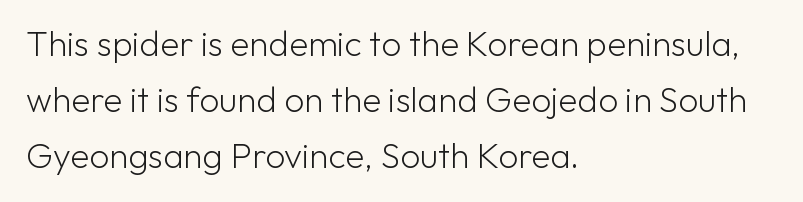
Q: Is the text bold? A: No.
Q: Is the text italic (slanted)? A: No, it is upright.
Q: Is the typeface a serif or a sans-serif typeface? A: Sans-serif.
Q: Is the text underlined? A: No.
Q: How is the paragraph aligned? A: Left-aligned.
Q: Is the spacing between letters normal or unusually wide? A: Normal.
Q: Is the spacing between lines tight, normal or loose? A: Normal.
Q: Width (condensed, normal, or wide)? A: Normal.
Q: Stroke contrast? A: Low.
Q: x-height? A: Medium.
Q: Monospaced? A: No.
